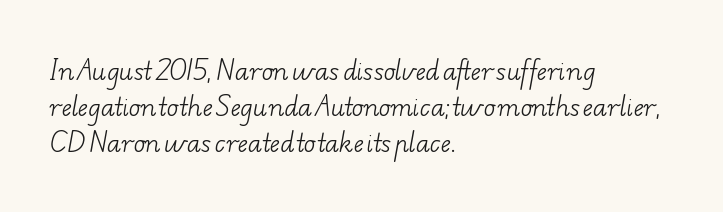
The image shows 24 px text type; set left-aligned, normal line spacing (1.49x), normal letter spacing, not underlined.
